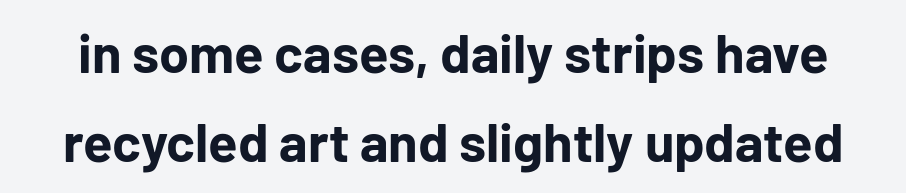
The image shows 54 px bold sans-serif type, upright; set normal line spacing (1.65x), normal letter spacing, not underlined; low stroke contrast and a medium x-height.
